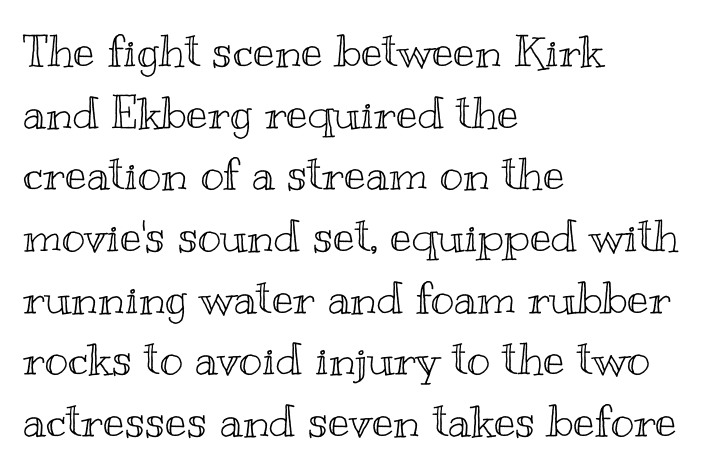
The image shows 45 px wide type, upright; set left-aligned, normal line spacing (1.37x), normal letter spacing, not underlined; a small x-height.
